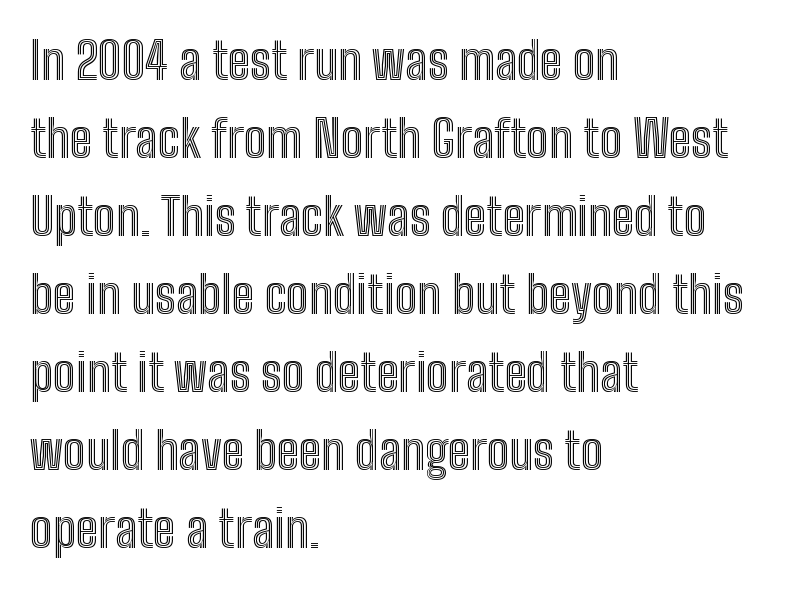
Q: Is the text italic (slanted)? A: No, it is upright.
Q: Is the text underlined? A: No.
Q: How is the paragraph aligned? A: Left-aligned.
Q: Is the spacing between letters normal or unusually wide? A: Normal.
Q: Is the spacing between lines tight, normal or loose? A: Normal.
Q: Width (condensed, normal, or wide)? A: Condensed.
Q: x-height? A: Medium.
Q: Monospaced? A: No.
